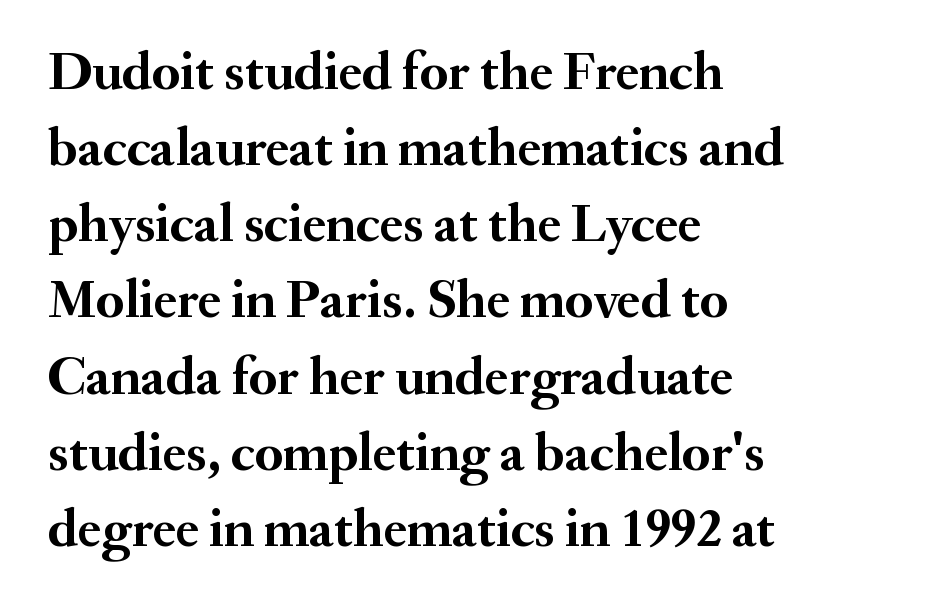
{"serif": "yes", "italic": "no", "bold": "yes", "weight": "semibold", "width": "normal", "stroke_contrast": "medium", "x_height": "small", "monospaced": "no", "underline": "no", "align": "left", "line_spacing": "normal", "line_spacing_ratio": 1.41, "letter_spacing": "normal", "letter_spacing_em": 0.0, "glyph_px": 54}
